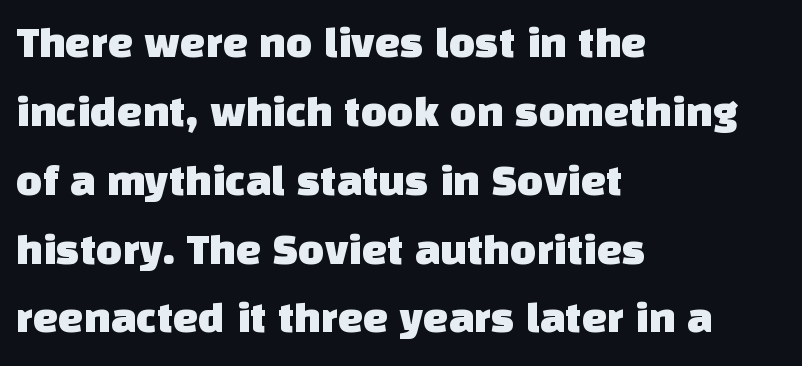
The rows are spaced the way most documents space them. The glyphs in this specimen are sans serif. Look at the tracking — it's just the regular setting, nothing added. The letters advance in unequal steps, a hallmark of proportional type. The area under the type is left untouched.
